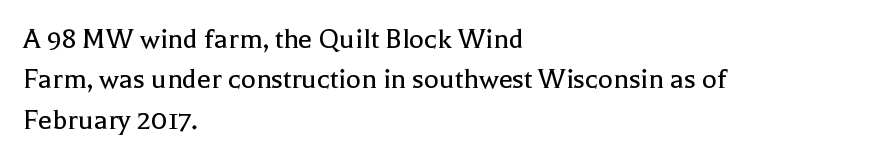
{"serif": "yes", "italic": "no", "bold": "no", "weight": "regular", "width": "normal", "x_height": "medium", "monospaced": "no", "underline": "no", "align": "left", "line_spacing": "normal", "line_spacing_ratio": 1.3, "letter_spacing": "normal", "letter_spacing_em": 0.0, "glyph_px": 31}
